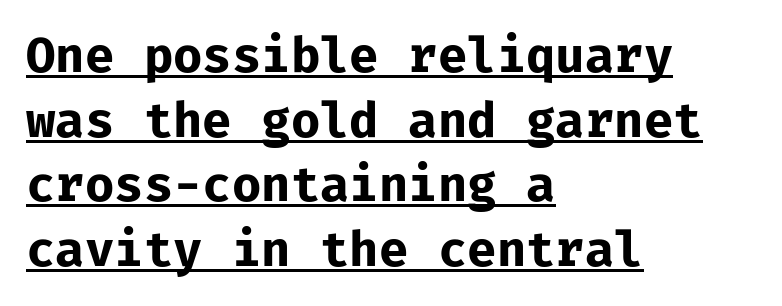
Fixed-width glyphs throughout — classic coding-font behaviour. Rendered with straight, roman letterforms. The lines sit at an ordinary, default distance from one another. Caption: multi-line text, flush left, ragged right.
